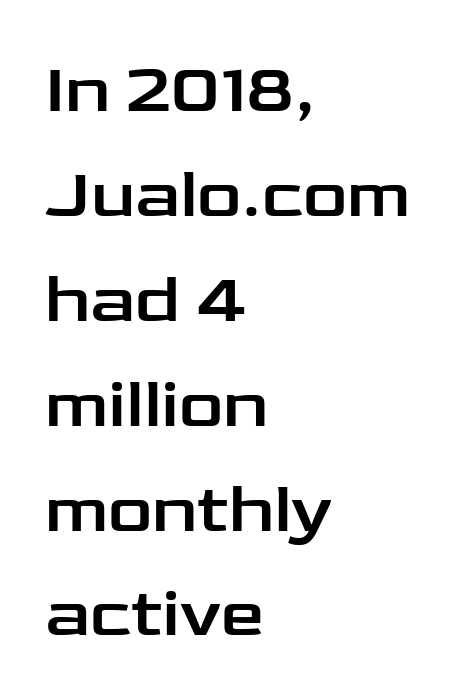
The image shows 69 px wide sans-serif type, upright; set left-aligned, normal line spacing (1.52x), normal letter spacing, not underlined; low stroke contrast and a medium x-height.
